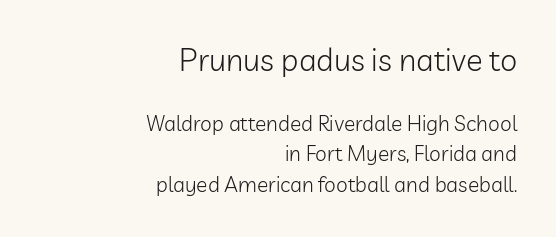
Q: Is the text bold? A: No.
Q: Is the text italic (slanted)? A: No, it is upright.
Q: Is the typeface a serif or a sans-serif typeface? A: Sans-serif.
Q: Is the text underlined? A: No.
Q: How is the paragraph aligned? A: Right-aligned.
Q: Is the spacing between letters normal or unusually wide? A: Normal.
Q: Is the spacing between lines tight, normal or loose? A: Normal.
Q: Which block of text is set in a larger size, the first (top) or the second (bottom)? A: The first (top) one.
Q: Width (condensed, normal, or wide)? A: Normal.
Q: Stroke contrast? A: Low.
Q: x-height? A: Medium.
Q: Monospaced? A: No.
